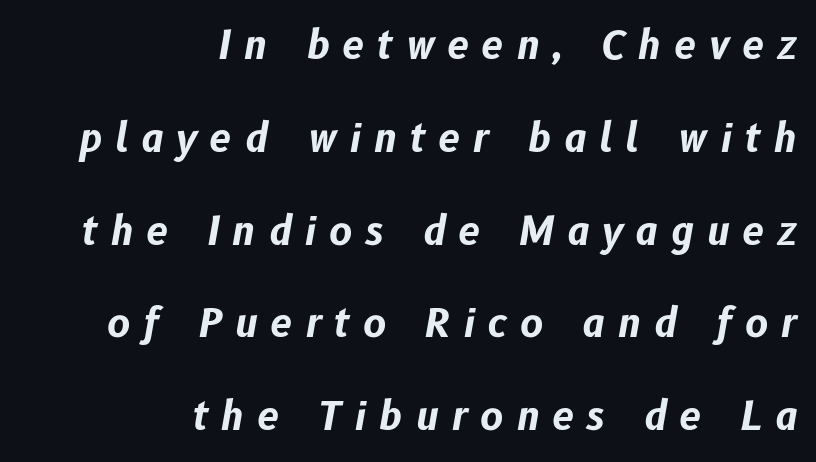
{"italic": "yes", "lean": "right", "slant_degrees": 10, "bold": "yes", "weight": "bold", "width": "normal", "stroke_contrast": "low", "x_height": "medium", "monospaced": "no", "underline": "no", "align": "right", "line_spacing": "loose", "line_spacing_ratio": 2.38, "letter_spacing": "wide", "letter_spacing_em": 0.33, "glyph_px": 39}
